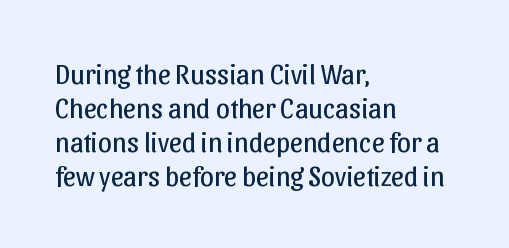
Q: Is the text bold? A: No.
Q: Is the text italic (slanted)? A: No, it is upright.
Q: Is the typeface a serif or a sans-serif typeface? A: Sans-serif.
Q: Is the text underlined? A: No.
Q: How is the paragraph aligned? A: Left-aligned.
Q: Is the spacing between letters normal or unusually wide? A: Normal.
Q: Width (condensed, normal, or wide)? A: Normal.
Q: Stroke contrast? A: Low.
Q: x-height? A: Medium.
Q: Monospaced? A: No.
